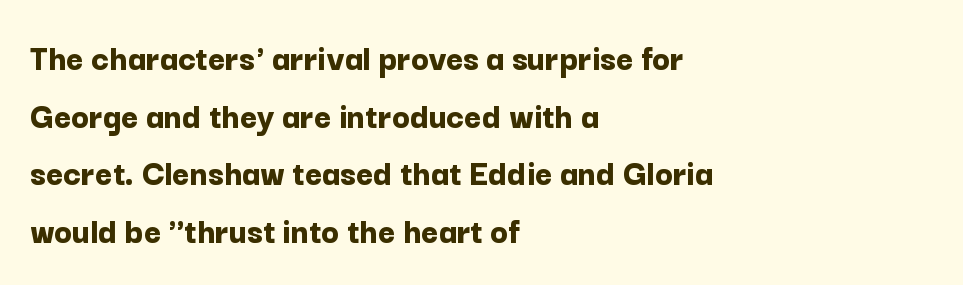
Q: Is the text bold? A: Yes.
Q: Is the text italic (slanted)? A: No, it is upright.
Q: Is the typeface a serif or a sans-serif typeface? A: Sans-serif.
Q: Is the text underlined? A: No.
Q: How is the paragraph aligned? A: Left-aligned.
Q: Is the spacing between letters normal or unusually wide? A: Normal.
Q: Is the spacing between lines tight, normal or loose? A: Normal.
Q: Width (condensed, normal, or wide)? A: Normal.
Q: Stroke contrast? A: Low.
Q: x-height? A: Medium.
Q: Monospaced? A: No.
